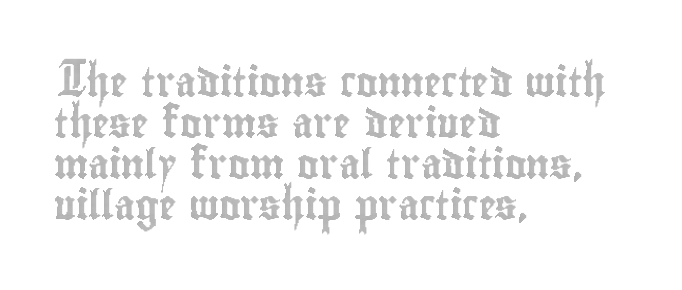
Each line starts at the same left margin while the right side varies. Glance below the letters and you will spot only blank space. Rows of type keep a routine distance in the vertical direction. Notice how the stems are strictly vertical — no italics here. Is this a fixed-width face? No — the glyphs have proportional, varying widths. A typesetter would call this zero additional tracking.
